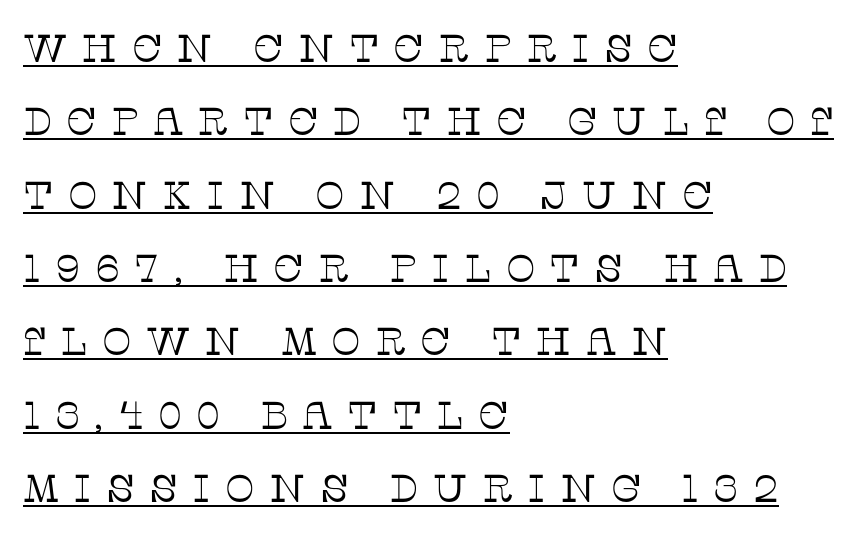
A light-to-regular cut is what we see here. If you drew a line through each stem, it would be perfectly vertical. Substantial extra tracking has been applied to these lines. Here the designer chose a conventional face with non-uniform glyph widths. Each letter's strokes conclude with small projecting serifs. These lines are set flush left with a ragged right edge.
